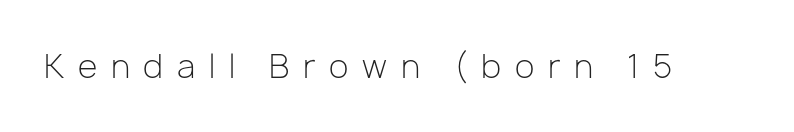
{"serif": "no", "italic": "no", "bold": "no", "weight": "light", "width": "normal", "stroke_contrast": "low", "x_height": "medium", "monospaced": "no", "underline": "no", "letter_spacing": "wide", "letter_spacing_em": 0.43, "glyph_px": 32}
